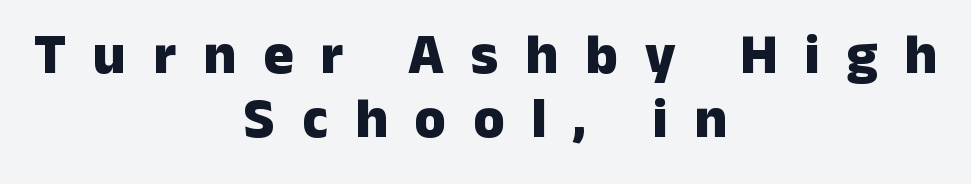
The image shows 57 px heavy sans-serif type, upright; set centered, tight line spacing (1.12x), unusually wide letter spacing (+0.47 em), not underlined; low stroke contrast and a medium x-height.
